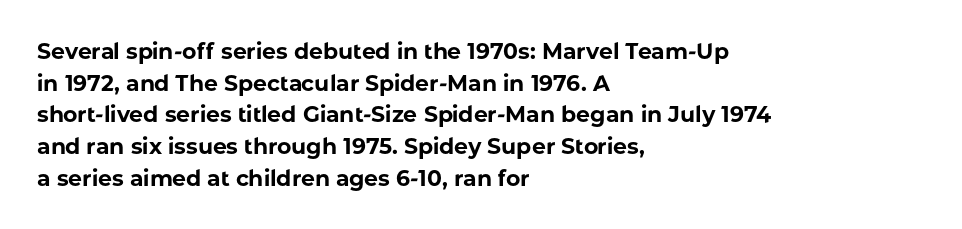
Beneath every word, the page is bare. Successive baselines arrive at the customary interval. It's the straight-up-and-down kind of type. Which margin do the lines hug? The left one — the right edge is uneven. Thick stems and heavy bowls — unmistakably bold.
